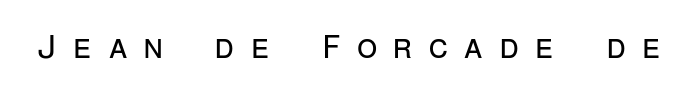
Note the uniform advance width — an 'i' takes as much space as an 'm'. This rendering employs a face without finishing strokes, i.e., a sans-serif. The type is letterspaced generously, with wide tracking. The foot of each line stays bare and open.
